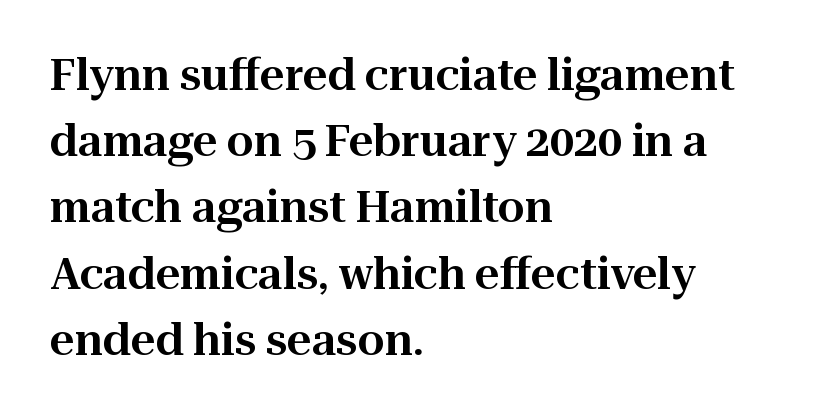
{"serif": "yes", "italic": "no", "width": "normal", "stroke_contrast": "high", "x_height": "medium", "monospaced": "no", "underline": "no", "align": "left", "line_spacing": "normal", "line_spacing_ratio": 1.54, "letter_spacing": "normal", "letter_spacing_em": 0.0, "glyph_px": 43}
